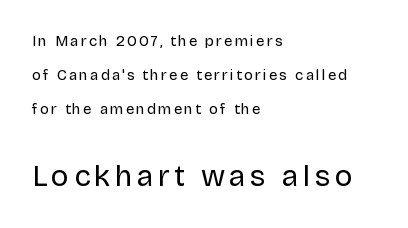
Q: Is the text bold? A: No.
Q: Is the text italic (slanted)? A: No, it is upright.
Q: Is the typeface a serif or a sans-serif typeface? A: Sans-serif.
Q: Is the text underlined? A: No.
Q: How is the paragraph aligned? A: Left-aligned.
Q: Is the spacing between lines tight, normal or loose? A: Loose.
Q: Which block of text is set in a larger size, the first (top) or the second (bottom)? A: The second (bottom) one.
Q: Width (condensed, normal, or wide)? A: Normal.
Q: Stroke contrast? A: Low.
Q: x-height? A: Large.
Q: Monospaced? A: No.
